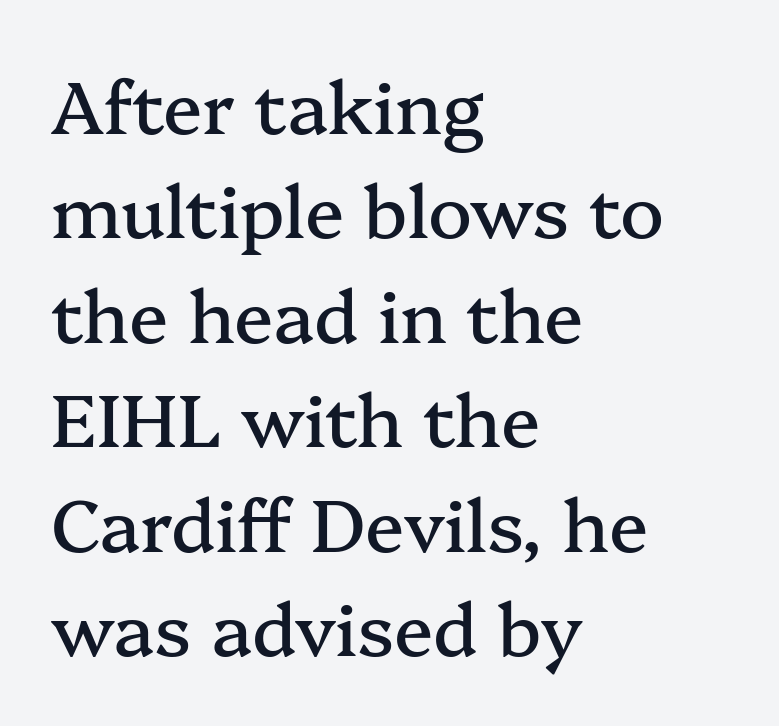
{"serif": "yes", "italic": "no", "width": "normal", "stroke_contrast": "medium", "x_height": "medium", "monospaced": "no", "underline": "no", "align": "left", "line_spacing": "normal", "line_spacing_ratio": 1.43, "letter_spacing": "normal", "letter_spacing_em": 0.0, "glyph_px": 73}
